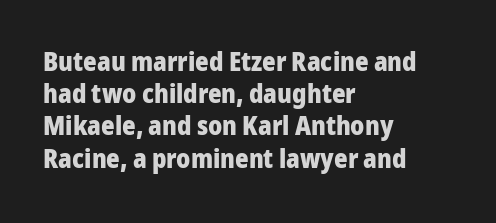
The image shows 26 px bold type, upright; set left-aligned, line spacing 1.24x, normal letter spacing, not underlined.
